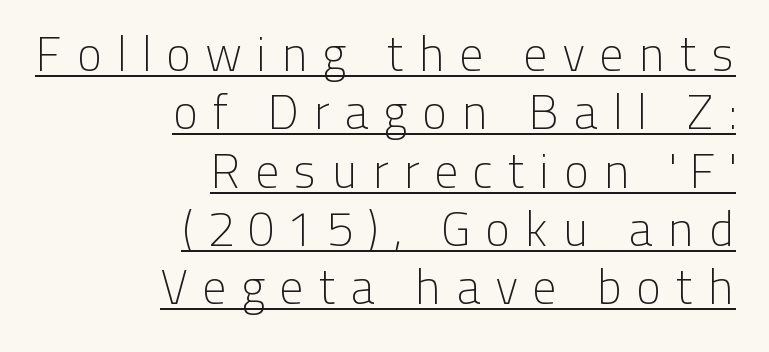
When letters stand straight like this, we call the style roman or upright. Do the characters align in a grid? No, the font is proportional. Emphasis is given by a line drawn under the lettering. Stems and bowls with no extra thickness — not bold. Every row of glyphs terminates at an identical x-position on the right. The typeface chosen for these lines omits serifs.
